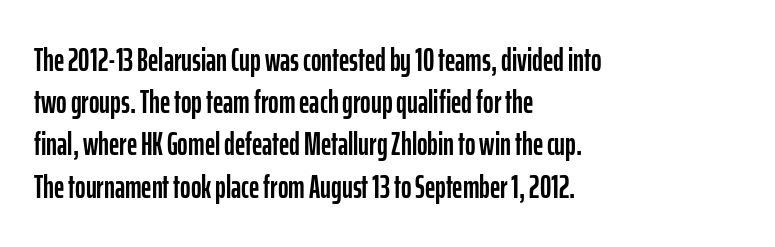
Q: Is the text italic (slanted)? A: No, it is upright.
Q: Is the typeface a serif or a sans-serif typeface? A: Sans-serif.
Q: Is the text underlined? A: No.
Q: How is the paragraph aligned? A: Left-aligned.
Q: Is the spacing between letters normal or unusually wide? A: Normal.
Q: Is the spacing between lines tight, normal or loose? A: Normal.
Q: Width (condensed, normal, or wide)? A: Condensed.
Q: Stroke contrast? A: Low.
Q: x-height? A: Medium.
Q: Monospaced? A: No.
